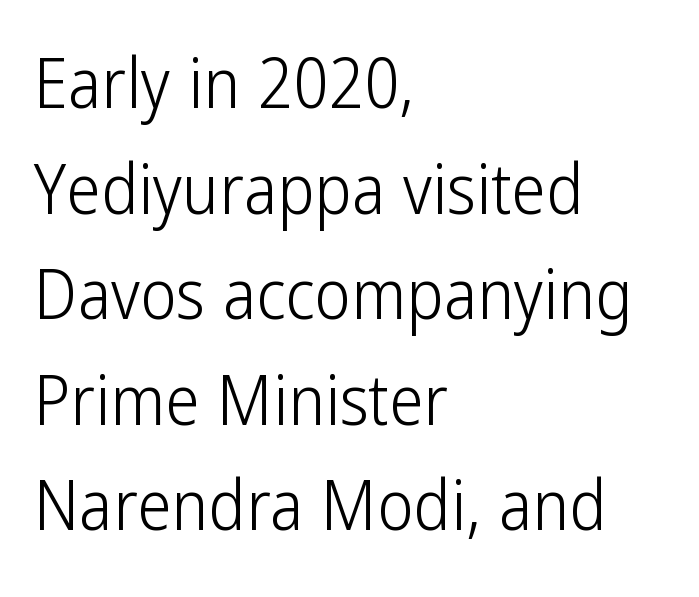
The image shows 69 px light, condensed sans-serif type, upright; set left-aligned, normal line spacing (1.53x), normal letter spacing, not underlined; low stroke contrast and a medium x-height.
